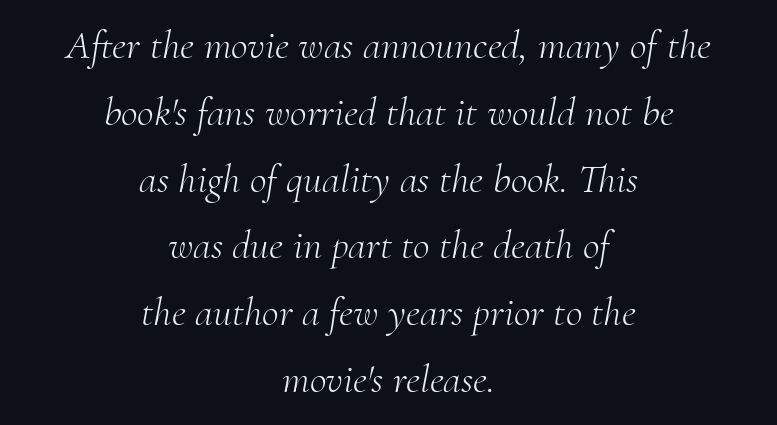
The image shows 41 px light serif type, italic (leaning right); set centered, normal line spacing (1.63x), normal letter spacing, not underlined; medium stroke contrast and a small x-height.
